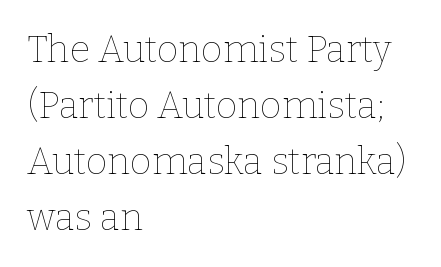
The image shows 37 px thin type, upright; set left-aligned, normal line spacing (1.51x), normal letter spacing, not underlined; low stroke contrast and a medium x-height.
